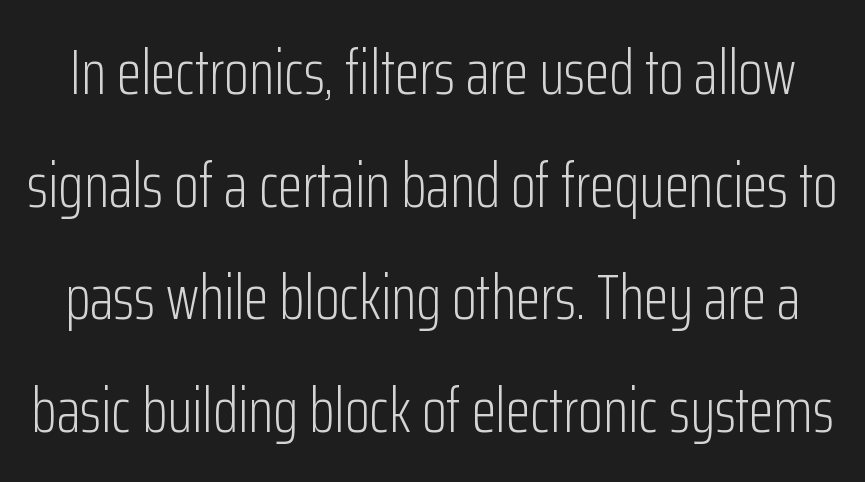
{"serif": "no", "italic": "no", "bold": "no", "weight": "light", "width": "condensed", "stroke_contrast": "low", "x_height": "medium", "monospaced": "no", "underline": "no", "line_spacing_ratio": 1.76, "letter_spacing": "normal", "letter_spacing_em": 0.0, "glyph_px": 64}
